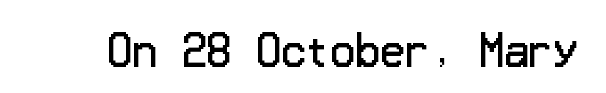
The image shows 41 px regular-weight sans-serif type, upright; set normal letter spacing, not underlined; low stroke contrast and a medium x-height.
